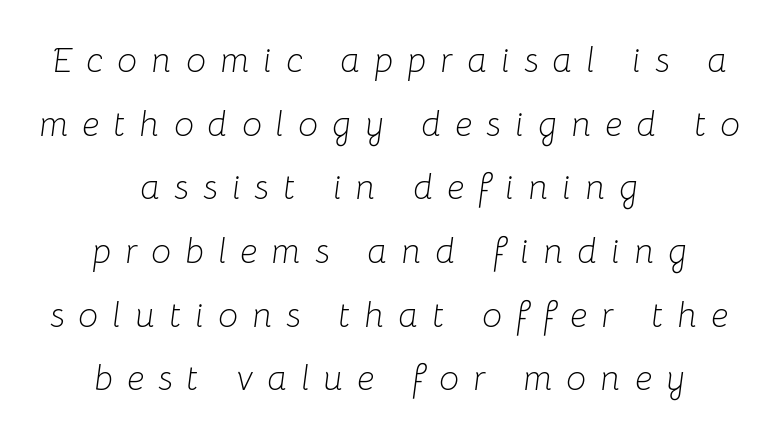
The image shows 35 px light type, italic (leaning right); set centered, line spacing 1.82x, unusually wide letter spacing (+0.41 em), not underlined; low stroke contrast and a medium x-height.
